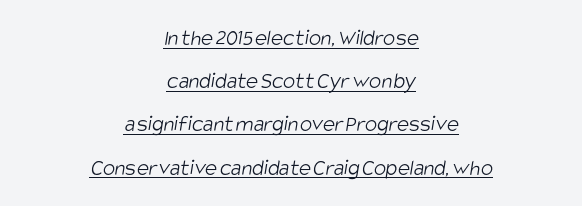
The image shows 23 px text type; set centered, line spacing 1.88x, normal letter spacing, underlined.
